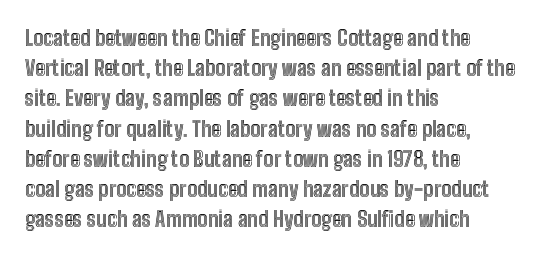
{"italic": "no", "underline": "no", "align": "left", "line_spacing": "normal", "line_spacing_ratio": 1.44, "letter_spacing": "normal", "letter_spacing_em": 0.0, "glyph_px": 21}
